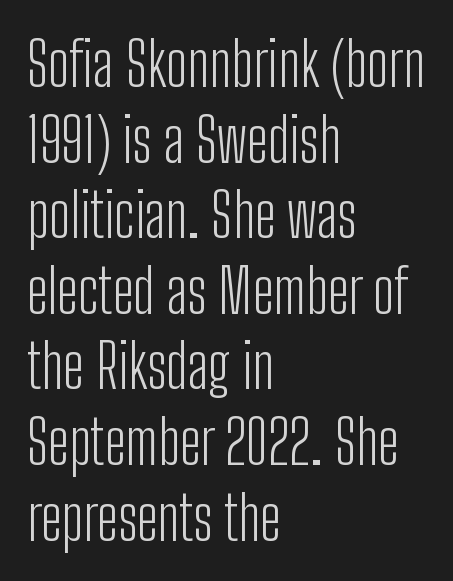
Q: Is the text bold? A: No.
Q: Is the text italic (slanted)? A: No, it is upright.
Q: Is the typeface a serif or a sans-serif typeface? A: Sans-serif.
Q: Is the text underlined? A: No.
Q: How is the paragraph aligned? A: Left-aligned.
Q: Is the spacing between letters normal or unusually wide? A: Normal.
Q: Is the spacing between lines tight, normal or loose? A: Normal.
Q: Width (condensed, normal, or wide)? A: Condensed.
Q: Stroke contrast? A: Low.
Q: x-height? A: Medium.
Q: Monospaced? A: No.
